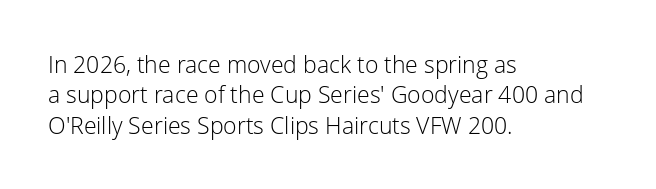
The image shows 23 px text type, upright; set left-aligned, normal line spacing (1.32x), normal letter spacing, not underlined.
